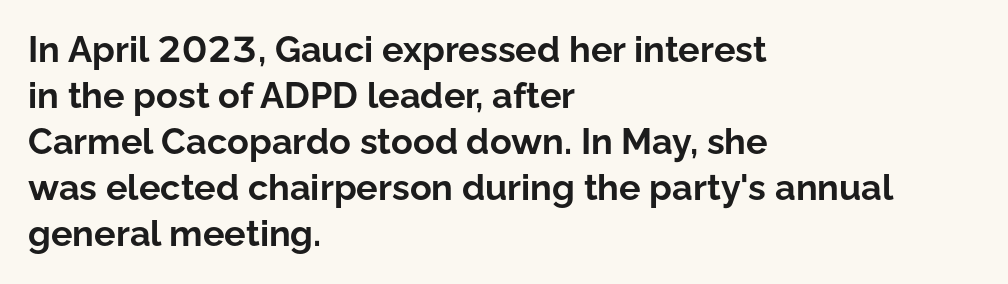
{"serif": "no", "italic": "no", "bold": "yes", "weight": "bold", "width": "normal", "stroke_contrast": "low", "x_height": "medium", "monospaced": "no", "underline": "no", "align": "left", "line_spacing": "normal", "line_spacing_ratio": 1.28, "letter_spacing": "normal", "letter_spacing_em": 0.0, "glyph_px": 36}
